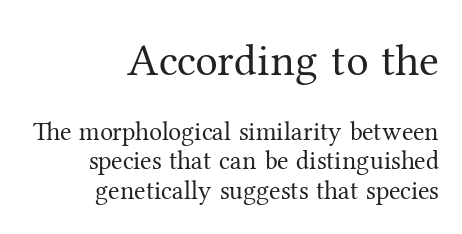
Q: Is the text bold? A: No.
Q: Is the text italic (slanted)? A: No, it is upright.
Q: Is the typeface a serif or a sans-serif typeface? A: Serif.
Q: Is the text underlined? A: No.
Q: How is the paragraph aligned? A: Right-aligned.
Q: Is the spacing between letters normal or unusually wide? A: Normal.
Q: Is the spacing between lines tight, normal or loose? A: Tight.
Q: Which block of text is set in a larger size, the first (top) or the second (bottom)? A: The first (top) one.
Q: Width (condensed, normal, or wide)? A: Normal.
Q: Stroke contrast? A: Medium.
Q: x-height? A: Medium.
Q: Monospaced? A: No.
